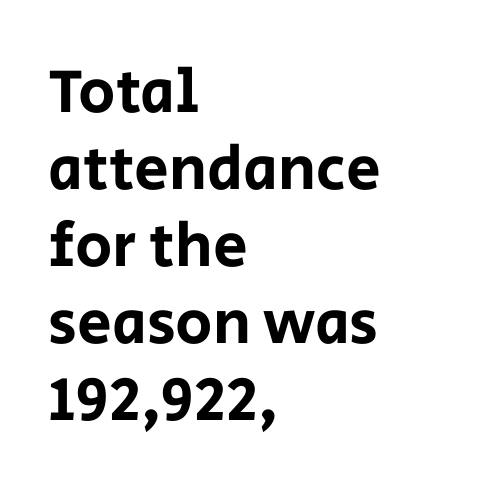
The image shows 62 px sans-serif type, upright; set left-aligned, line spacing 1.24x, normal letter spacing, not underlined; low stroke contrast and a large x-height.
